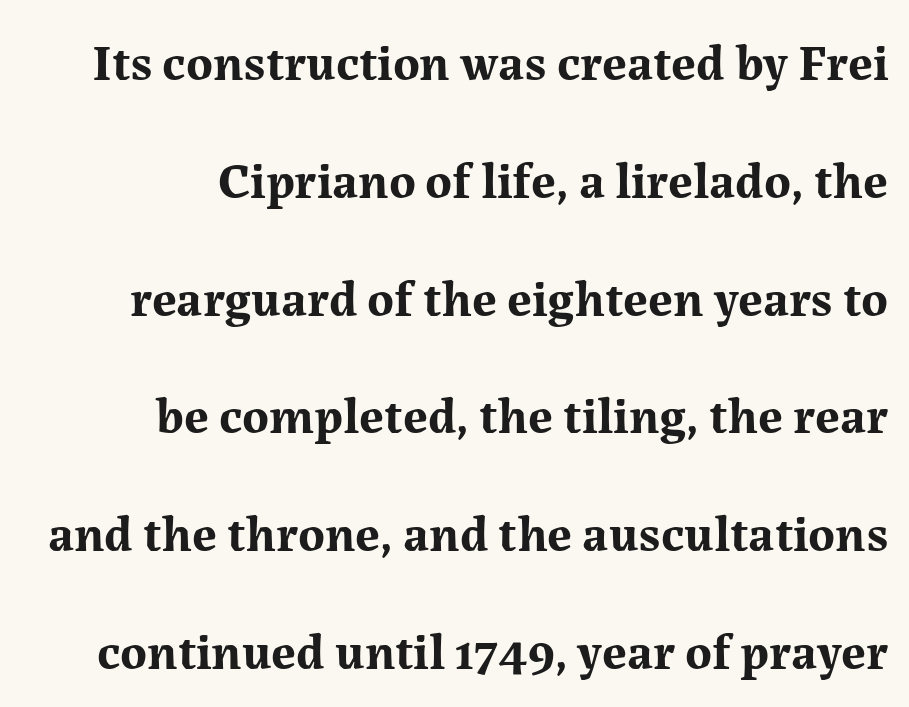
Q: Is the text bold? A: Yes.
Q: Is the text italic (slanted)? A: No, it is upright.
Q: Is the typeface a serif or a sans-serif typeface? A: Serif.
Q: Is the text underlined? A: No.
Q: How is the paragraph aligned? A: Right-aligned.
Q: Is the spacing between letters normal or unusually wide? A: Normal.
Q: Is the spacing between lines tight, normal or loose? A: Loose.
Q: Width (condensed, normal, or wide)? A: Normal.
Q: Stroke contrast? A: Medium.
Q: x-height? A: Medium.
Q: Monospaced? A: No.
